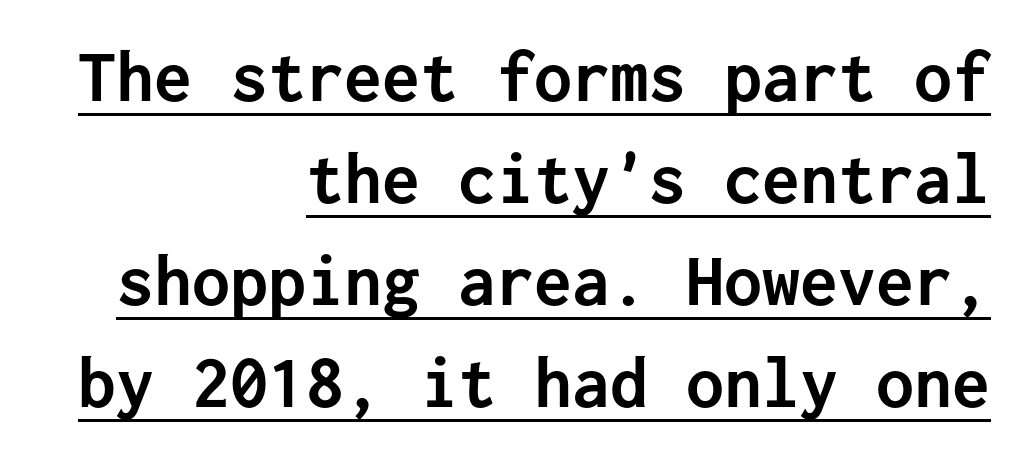
Q: Is the text bold? A: Yes.
Q: Is the text italic (slanted)? A: No, it is upright.
Q: Is the typeface a serif or a sans-serif typeface? A: Sans-serif.
Q: Is the text underlined? A: Yes.
Q: How is the paragraph aligned? A: Right-aligned.
Q: Is the spacing between letters normal or unusually wide? A: Normal.
Q: Is the spacing between lines tight, normal or loose? A: Normal.
Q: Width (condensed, normal, or wide)? A: Normal.
Q: Stroke contrast? A: Low.
Q: x-height? A: Medium.
Q: Monospaced? A: Yes.
